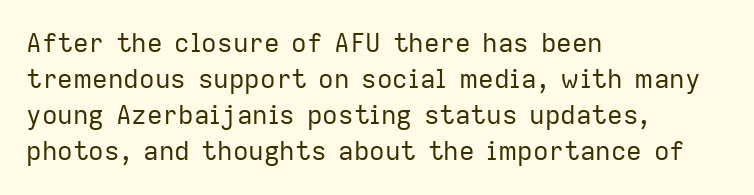
{"italic": "no", "bold": "no", "underline": "no", "align": "left", "line_spacing": "normal", "line_spacing_ratio": 1.39, "letter_spacing": "normal", "letter_spacing_em": 0.0, "glyph_px": 26}
